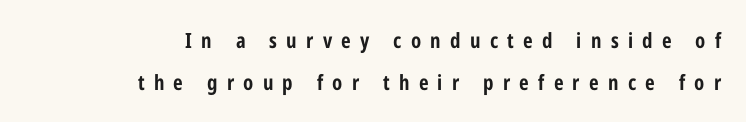
The image shows 21 px bold type, upright; set right-aligned, loose line spacing (1.99x), unusually wide letter spacing (+0.44 em), not underlined.
